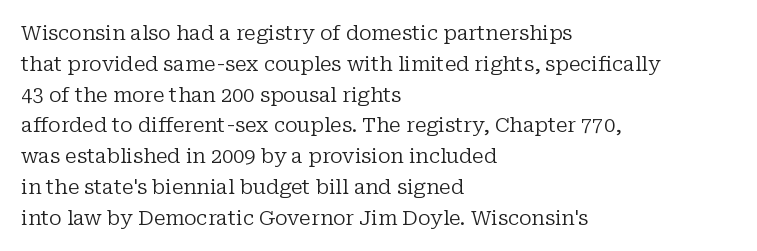
{"italic": "no", "bold": "no", "underline": "no", "align": "left", "line_spacing": "normal", "line_spacing_ratio": 1.54, "letter_spacing": "normal", "letter_spacing_em": 0.0, "glyph_px": 20}
